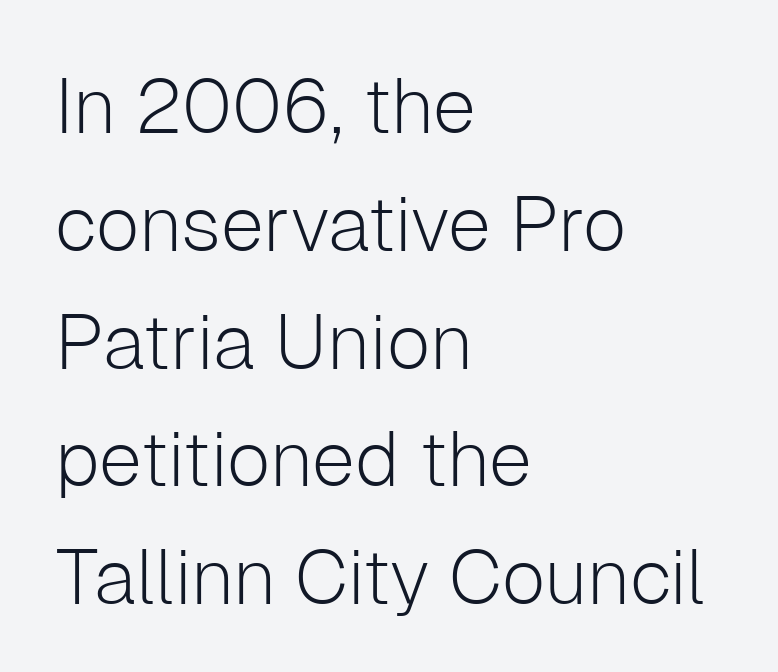
Q: Is the text bold? A: No.
Q: Is the text italic (slanted)? A: No, it is upright.
Q: Is the typeface a serif or a sans-serif typeface? A: Sans-serif.
Q: Is the text underlined? A: No.
Q: How is the paragraph aligned? A: Left-aligned.
Q: Is the spacing between letters normal or unusually wide? A: Normal.
Q: Is the spacing between lines tight, normal or loose? A: Normal.
Q: Width (condensed, normal, or wide)? A: Normal.
Q: Stroke contrast? A: Low.
Q: x-height? A: Medium.
Q: Monospaced? A: No.
